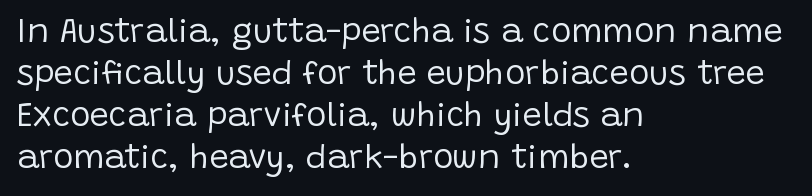
Each line starts at the same left margin while the right side varies. Heft: none added — not bold. Is there any slant? The stems are plumb. The letters advance in unequal steps, a hallmark of proportional type. Is this a sans? Yes — the strokes have no serifs.
